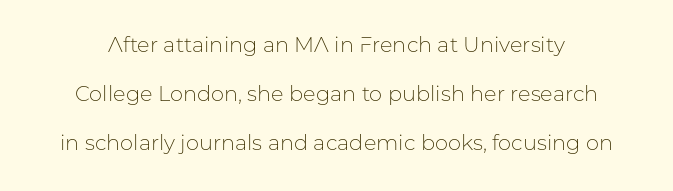
The face used here is rendered with its standard letterfit. Check under the words: just untouched page. This is roman type, the default non-slanted kind. Widely set lines give the paragraph a tall, airy silhouette.
